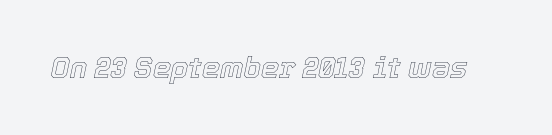
Q: Is the text italic (slanted)? A: Yes, it leans right by about 12 degrees.
Q: Is the text underlined? A: No.
Q: Is the spacing between letters normal or unusually wide? A: Normal.
Q: Width (condensed, normal, or wide)? A: Normal.
Q: x-height? A: Medium.
Q: Monospaced? A: No.
